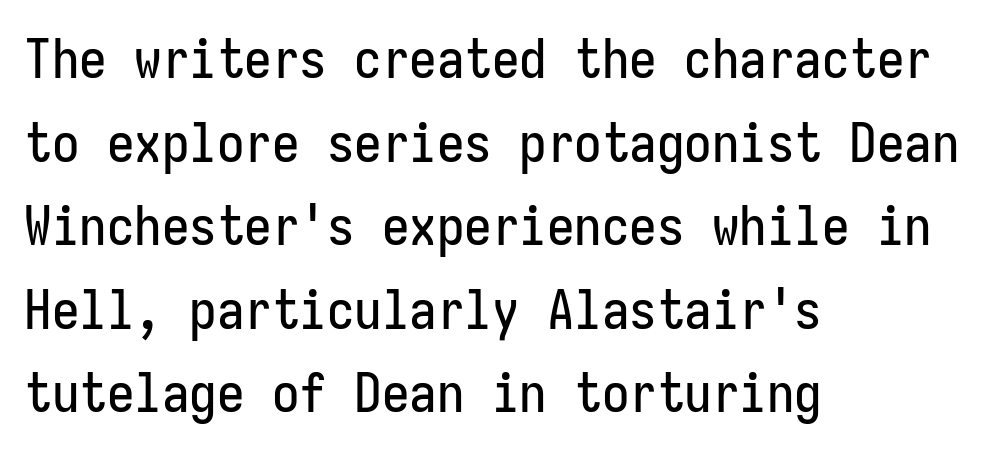
Q: Is the text italic (slanted)? A: No, it is upright.
Q: Is the typeface a serif or a sans-serif typeface? A: Sans-serif.
Q: Is the text underlined? A: No.
Q: How is the paragraph aligned? A: Left-aligned.
Q: Is the spacing between letters normal or unusually wide? A: Normal.
Q: Is the spacing between lines tight, normal or loose? A: Normal.
Q: Width (condensed, normal, or wide)? A: Condensed.
Q: Stroke contrast? A: Low.
Q: x-height? A: Medium.
Q: Monospaced? A: Yes.
